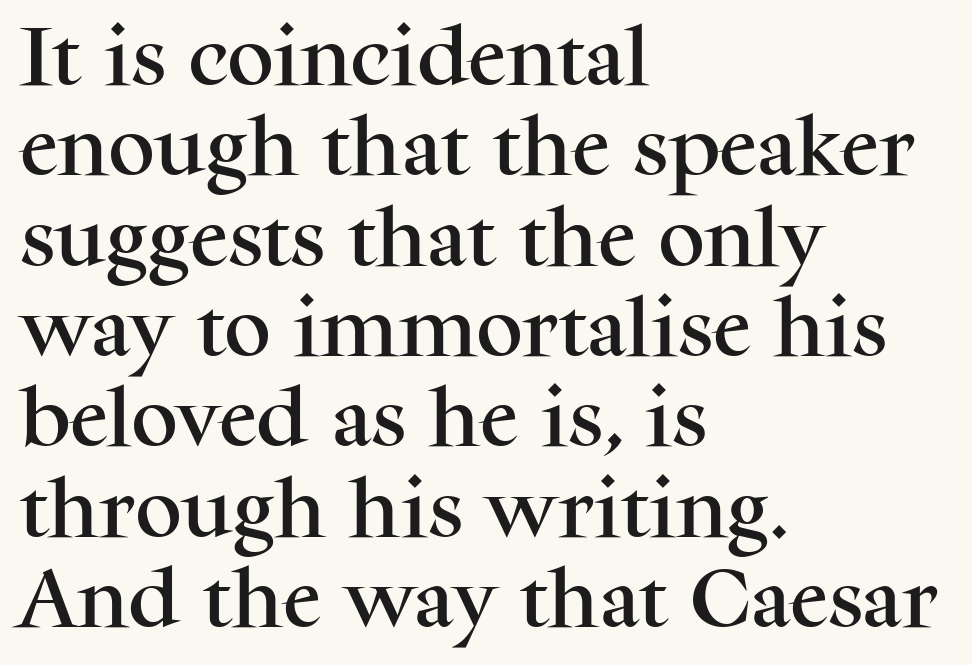
Q: Is the text italic (slanted)? A: No, it is upright.
Q: Is the typeface a serif or a sans-serif typeface? A: Serif.
Q: Is the text underlined? A: No.
Q: How is the paragraph aligned? A: Left-aligned.
Q: Is the spacing between letters normal or unusually wide? A: Normal.
Q: Is the spacing between lines tight, normal or loose? A: Normal.
Q: Width (condensed, normal, or wide)? A: Normal.
Q: Stroke contrast? A: Medium.
Q: x-height? A: Medium.
Q: Monospaced? A: No.
